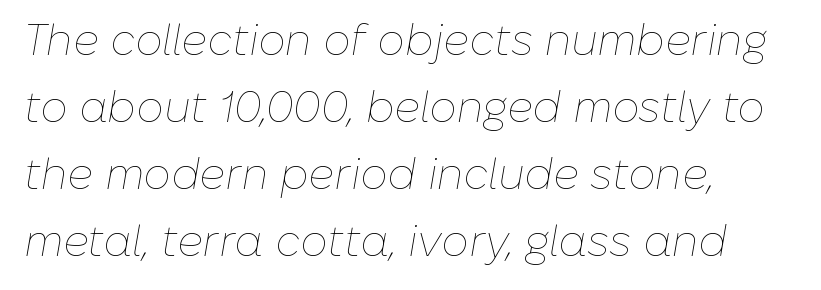
The face used here is proportionally spaced, like ordinary book or web type. Designer's note — italics engaged. Summary of weight: not heavy and not bold. A classic flush-left, rag-right setting is used for this passage.
